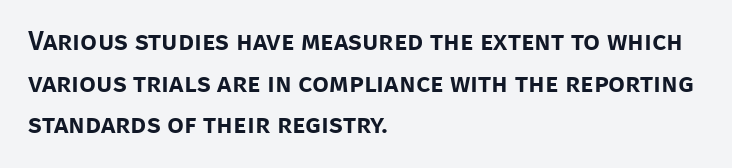
Q: Is the text italic (slanted)? A: No, it is upright.
Q: Is the text underlined? A: No.
Q: How is the paragraph aligned? A: Left-aligned.
Q: Is the spacing between letters normal or unusually wide? A: Normal.
Q: Is the spacing between lines tight, normal or loose? A: Normal.
